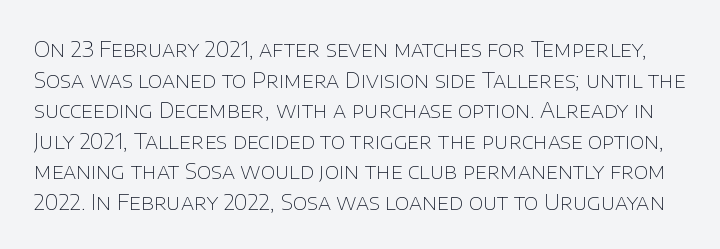
The image shows 22 px text type, upright; set normal line spacing (1.39x), normal letter spacing, not underlined.
